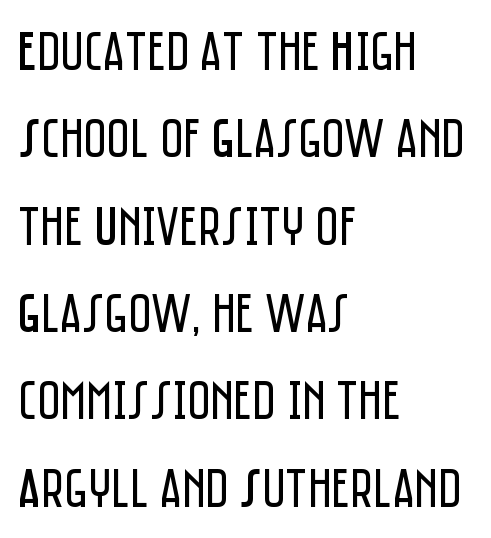
{"serif": "no", "italic": "no", "bold": "no", "weight": "regular", "width": "condensed", "stroke_contrast": "low", "x_height": "large", "monospaced": "no", "underline": "no", "align": "left", "line_spacing": "normal", "line_spacing_ratio": 1.56, "letter_spacing": "normal", "letter_spacing_em": 0.0, "glyph_px": 56}
